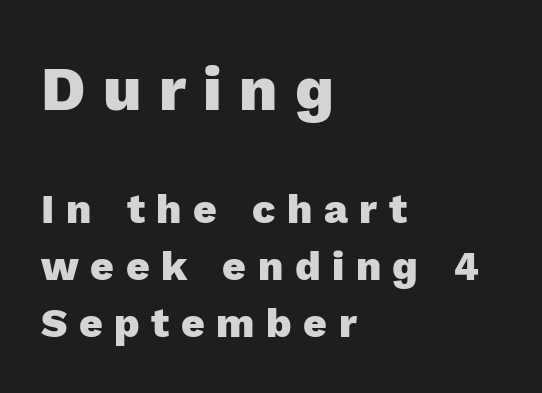
A typesetter would call this proportional, since set widths differ per character. Line starts are locked; line ends wander. Stroke thickness is high; the sample reads as a true bold. A sans-serif font was chosen for this passage. What's the leading like? Ordinary, nothing unusual.
